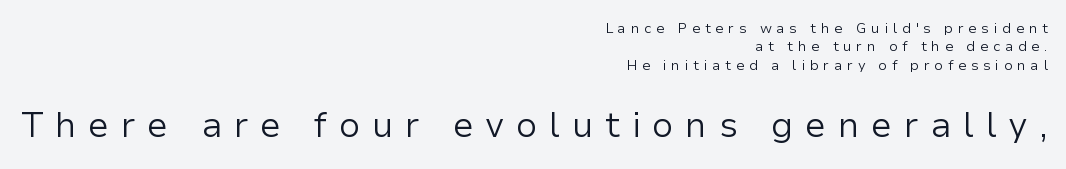
The image shows 35 px regular-weight sans-serif type, upright; set right-aligned, normal line spacing (1.32x), unusually wide letter spacing (+0.33 em), not underlined; the second (bottom) block is 2.5x larger; low stroke contrast and a medium x-height.
